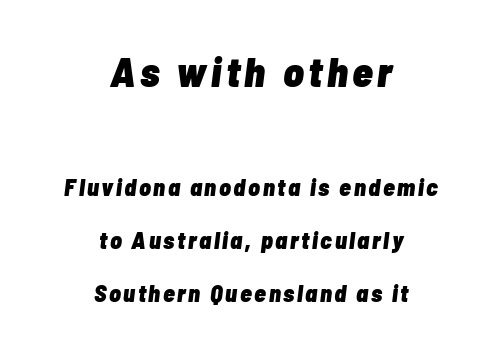
Q: Is the text bold? A: Yes.
Q: Is the text italic (slanted)? A: Yes, it leans right by about 7 degrees.
Q: Is the text underlined? A: No.
Q: How is the paragraph aligned? A: Centered.
Q: Is the spacing between lines tight, normal or loose? A: Loose.
Q: Which block of text is set in a larger size, the first (top) or the second (bottom)? A: The first (top) one.
Q: Width (condensed, normal, or wide)? A: Condensed.
Q: Stroke contrast? A: Low.
Q: x-height? A: Medium.
Q: Monospaced? A: No.
